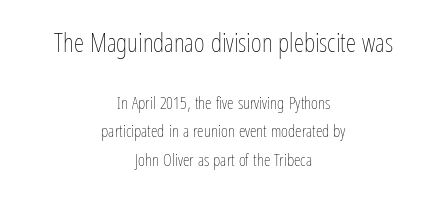
Q: Is the text bold? A: No.
Q: Is the text italic (slanted)? A: No, it is upright.
Q: Is the text underlined? A: No.
Q: How is the paragraph aligned? A: Centered.
Q: Is the spacing between letters normal or unusually wide? A: Normal.
Q: Is the spacing between lines tight, normal or loose? A: Normal.
Q: Which block of text is set in a larger size, the first (top) or the second (bottom)? A: The first (top) one.
